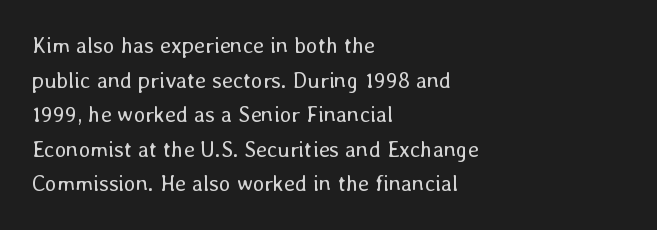
Q: Is the text bold? A: No.
Q: Is the text italic (slanted)? A: No, it is upright.
Q: Is the text underlined? A: No.
Q: How is the paragraph aligned? A: Left-aligned.
Q: Is the spacing between letters normal or unusually wide? A: Normal.
Q: Is the spacing between lines tight, normal or loose? A: Normal.
